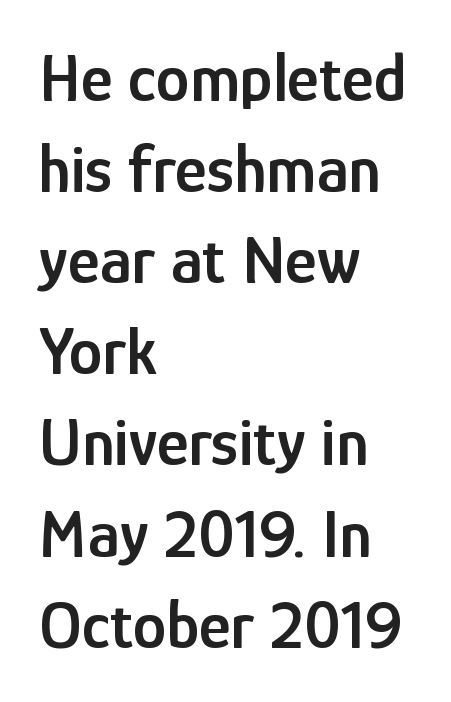
The image shows 68 px semibold, condensed sans-serif type, upright; set left-aligned, normal line spacing (1.34x), normal letter spacing, not underlined; low stroke contrast and a medium x-height.
